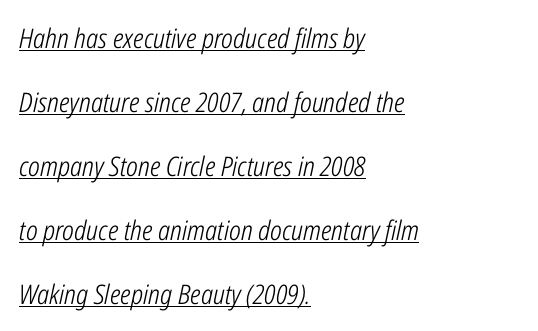
The image shows 27 px text type, italic (leaning right); set left-aligned, loose line spacing (2.37x), normal letter spacing, underlined.
